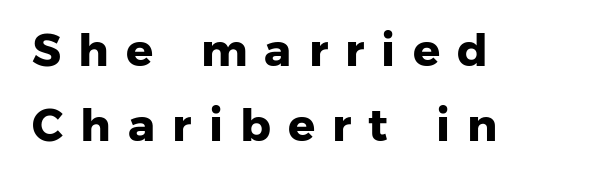
Rule under the text: the space is simply empty. Strong, thick strokes mark this as bold type. The glyphs in this specimen are sans serif. Loose tracking; the words dissolve into strings of separated letters. Think of a printed novel: that variable character pitch is what you see here. Reading down the column, the eye jumps a familiar distance to each next line.
